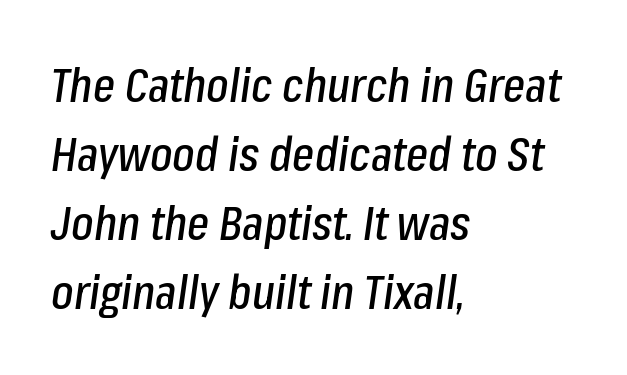
{"italic": "yes", "lean": "right", "slant_degrees": 8, "width": "condensed", "stroke_contrast": "low", "x_height": "medium", "monospaced": "no", "underline": "no", "align": "left", "line_spacing": "normal", "line_spacing_ratio": 1.47, "letter_spacing": "normal", "letter_spacing_em": 0.0, "glyph_px": 47}
